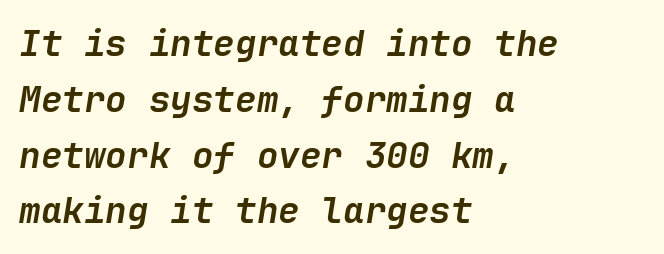
Q: Is the text bold? A: Yes.
Q: Is the text italic (slanted)? A: Yes, it leans right by about 9 degrees.
Q: Is the text underlined? A: No.
Q: How is the paragraph aligned? A: Left-aligned.
Q: Is the spacing between letters normal or unusually wide? A: Normal.
Q: Is the spacing between lines tight, normal or loose? A: Normal.
Q: Width (condensed, normal, or wide)? A: Normal.
Q: Stroke contrast? A: Low.
Q: x-height? A: Medium.
